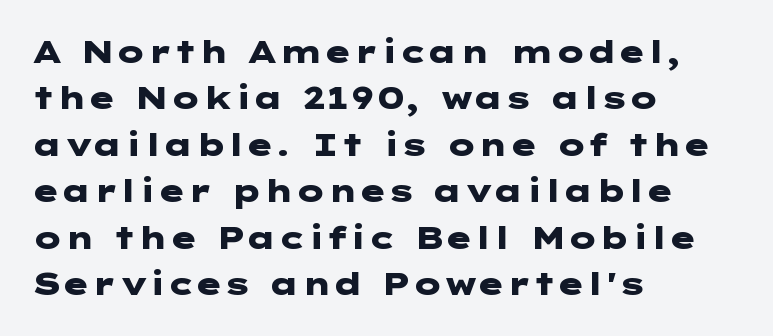
Only glyphs here, with clear space below each row. The rendering shows plain stroke endings on the letterforms — a sans-serif design. The vertical gap from one line to the next is medium. The type is set solid horizontally, with unmodified tracking. This is the regular roman posture of the typeface. This sample is left-justified, so line endings fall wherever the words run out.
